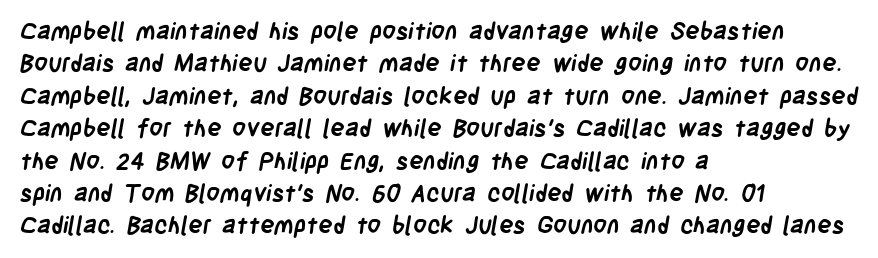
Quick note: interline space is typical. The letters sit at their default tracking, neither squeezed nor spread. Glance below the letters and you will spot only blank space. Bold? Absolutely — the strokes are thick and heavy. These lines stack with their left ends in a neat column.
